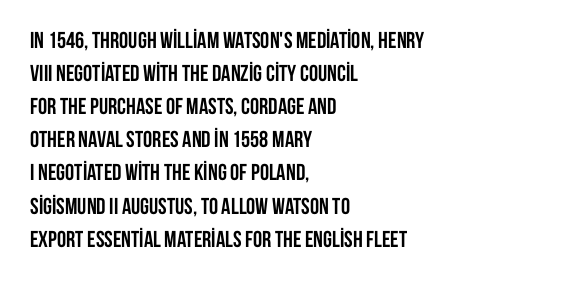
This sample keeps an unexceptional amount of space between lines. Strokes here are thick enough to call this a true bold. A student would call this left alignment; a typographer would say flush left, rag right. You can tell it's not italic because the verticals are truly vertical.
